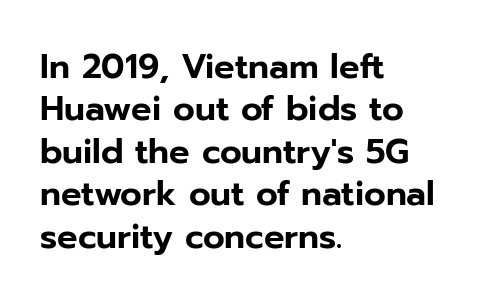
Reading down the block, your eye returns to a fixed left position each line. Looks like regular typesetting: each glyph gets only the width it needs. Standard letterfit; no display-style spreading of the glyphs. Type style note: lacks serifs. Rule under the text: the space is simply empty. Vertical spacing — default.
